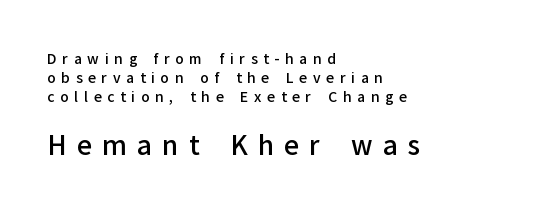
The letters are spread apart with noticeably loose tracking. Alignment: flush left. Characters remain perfectly vertical along every line. The zone under the glyphs is completely vacant. The block sitting lower on the canvas is the one with enlarged characters. What's the leading like? Ordinary, nothing unusual.
